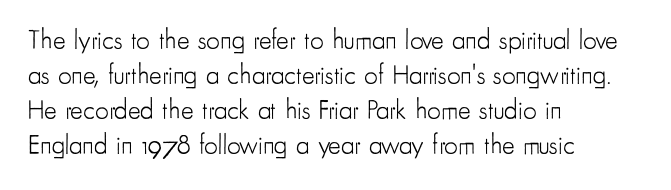
Style check: upright. Plain, unruled lines of type. The paragraph has a hard left edge and a soft right edge. This rendering leaves character spacing at its baseline value. A typesetter would call this leading conventional body-copy spacing. These glyphs show unthickened strokes, regular width or finer.
